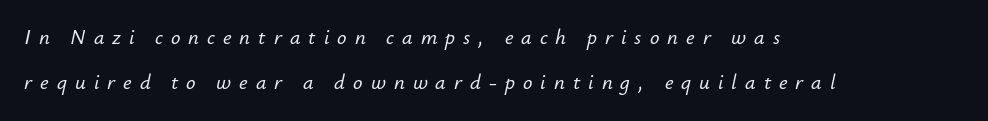
Clear beneath every line of the passage. The lettering tilts uniformly, giving the passage an italic look. Caption: multi-line text, flush left, ragged right. Substantial extra tracking has been applied to these lines. This block would shrink considerably if given ordinary leading; it's expanded now.
